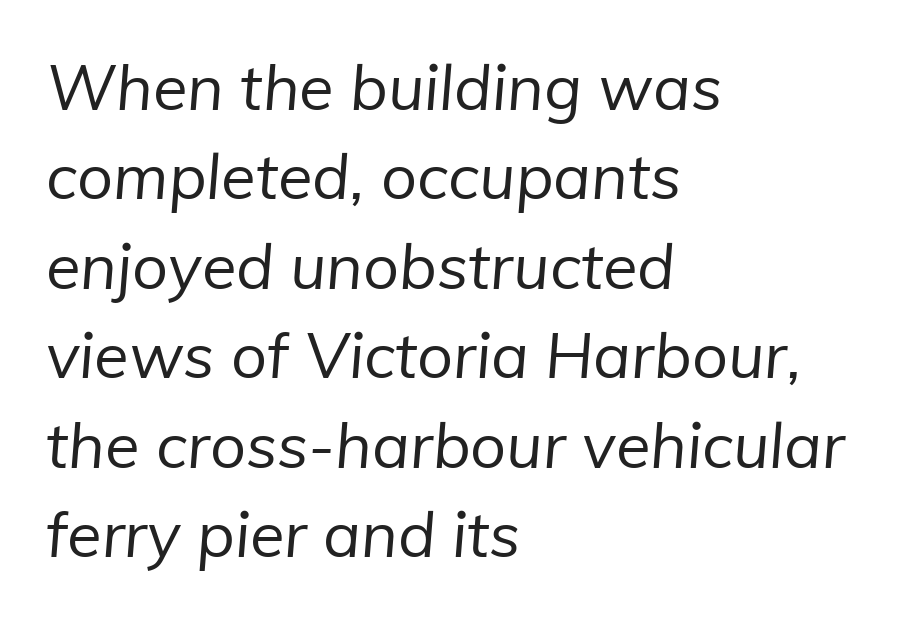
{"serif": "no", "bold": "no", "weight": "regular", "width": "normal", "stroke_contrast": "low", "x_height": "medium", "monospaced": "no", "underline": "no", "align": "left", "line_spacing": "normal", "line_spacing_ratio": 1.42, "letter_spacing": "normal", "letter_spacing_em": 0.0, "glyph_px": 63}
